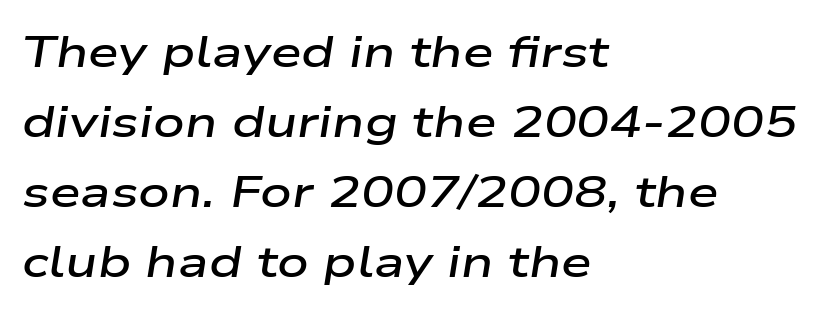
Q: Is the text bold? A: Semi-bold.
Q: Is the text italic (slanted)? A: Yes, it leans right by about 9 degrees.
Q: Is the text underlined? A: No.
Q: How is the paragraph aligned? A: Left-aligned.
Q: Is the spacing between letters normal or unusually wide? A: Normal.
Q: Is the spacing between lines tight, normal or loose? A: Normal.
Q: Width (condensed, normal, or wide)? A: Wide.
Q: Stroke contrast? A: Low.
Q: x-height? A: Medium.
Q: Monospaced? A: No.
